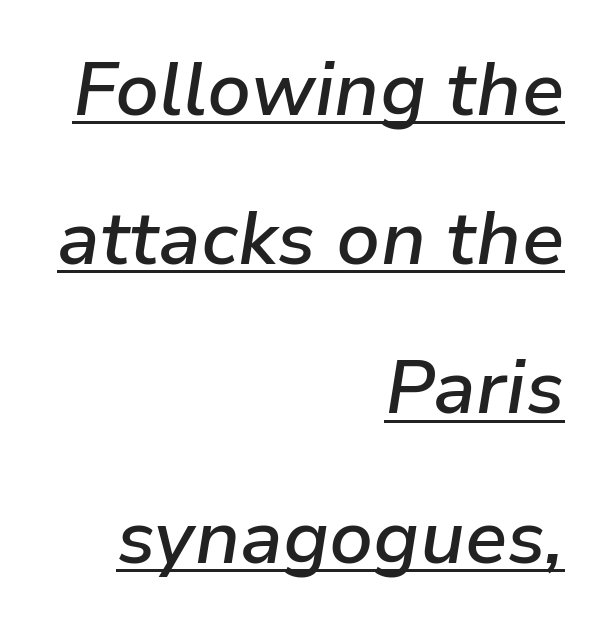
The image shows 75 px semibold type, italic (leaning right); set right-aligned, loose line spacing (1.99x), normal letter spacing, underlined; low stroke contrast and a medium x-height.
